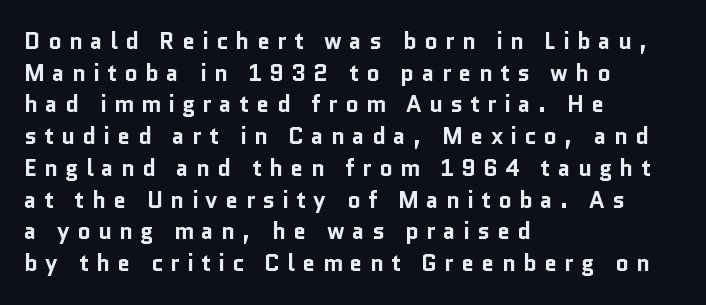
Q: Is the text bold? A: Yes.
Q: Is the text italic (slanted)? A: No, it is upright.
Q: Is the text underlined? A: No.
Q: How is the paragraph aligned? A: Left-aligned.
Q: Is the spacing between letters normal or unusually wide? A: Unusually wide.
Q: Is the spacing between lines tight, normal or loose? A: Normal.
